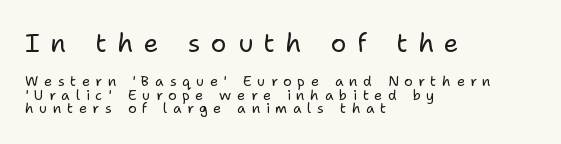
The image shows 26 px text type, upright; set left-aligned, tight line spacing (0.97x), unusually wide letter spacing (+0.4 em), not underlined; the first (top) block is 1.86x larger.
